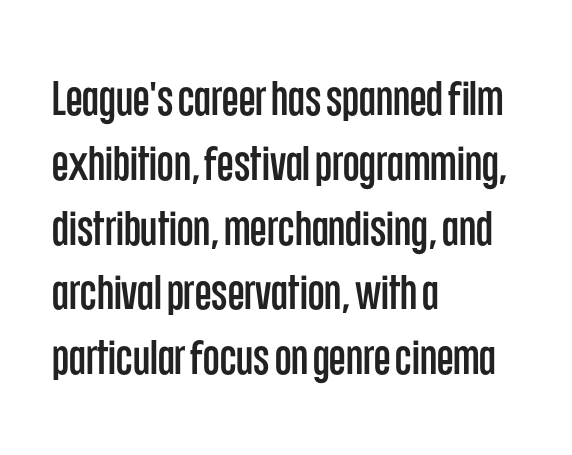
A typesetter would call this zero additional tracking. These lines are rendered in a variable-pitch font. Unlike a traditional serif, this face leaves its strokes unadorned. The words here are not underlined. Layout note: lines flush left. Posture: straight, roman, zero tilt.
